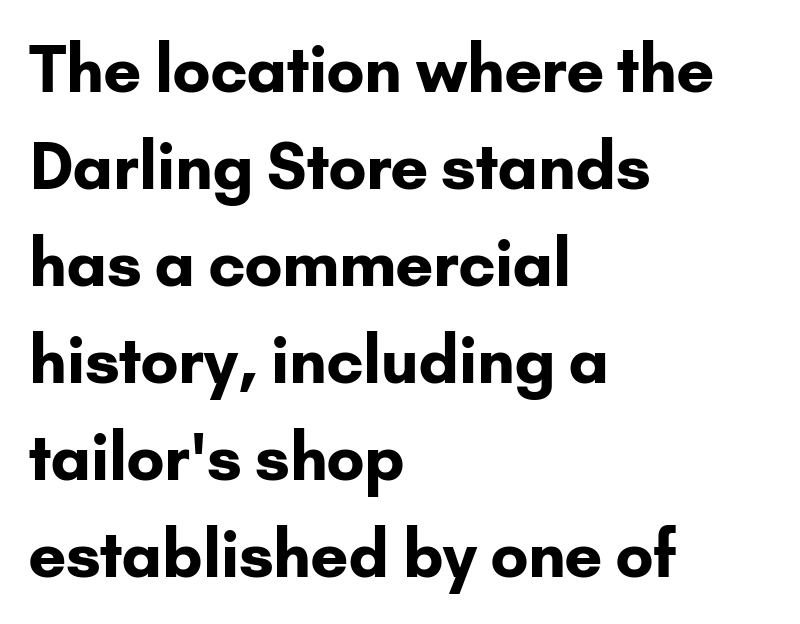
Q: Is the text bold? A: Yes.
Q: Is the text italic (slanted)? A: No, it is upright.
Q: Is the typeface a serif or a sans-serif typeface? A: Sans-serif.
Q: Is the text underlined? A: No.
Q: How is the paragraph aligned? A: Left-aligned.
Q: Is the spacing between letters normal or unusually wide? A: Normal.
Q: Is the spacing between lines tight, normal or loose? A: Normal.
Q: Width (condensed, normal, or wide)? A: Normal.
Q: Stroke contrast? A: Low.
Q: x-height? A: Small.
Q: Monospaced? A: No.
